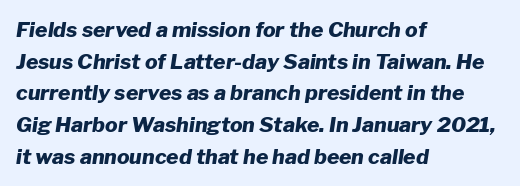
Has an underline been added? It has not. The compositor pushed each line to the left boundary. Designer's note — italics engaged. The block of text has a typical density, with ordinary space between rows. The glyphs have the mass of a bold cut. A typesetter would call this zero additional tracking.
